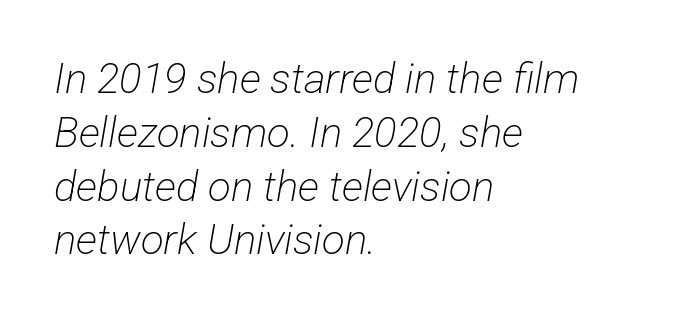
{"serif": "no", "bold": "no", "weight": "light", "width": "condensed", "stroke_contrast": "low", "x_height": "medium", "monospaced": "no", "underline": "no", "align": "left", "line_spacing": "normal", "line_spacing_ratio": 1.28, "letter_spacing": "normal", "letter_spacing_em": 0.0, "glyph_px": 42}
